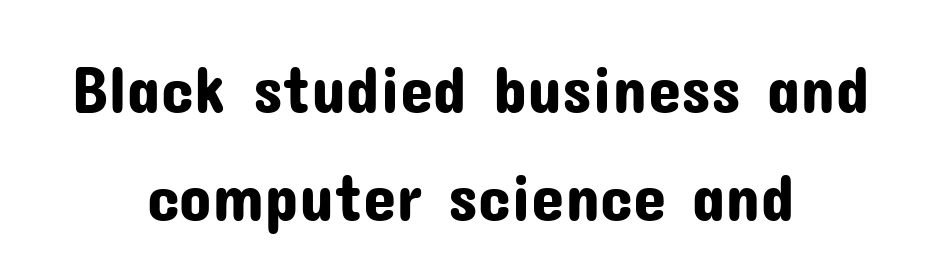
Q: Is the text italic (slanted)? A: No, it is upright.
Q: Is the typeface a serif or a sans-serif typeface? A: Sans-serif.
Q: Is the text underlined? A: No.
Q: How is the paragraph aligned? A: Centered.
Q: Is the spacing between letters normal or unusually wide? A: Normal.
Q: Is the spacing between lines tight, normal or loose? A: Normal.
Q: Width (condensed, normal, or wide)? A: Normal.
Q: Stroke contrast? A: Low.
Q: x-height? A: Medium.
Q: Monospaced? A: No.
